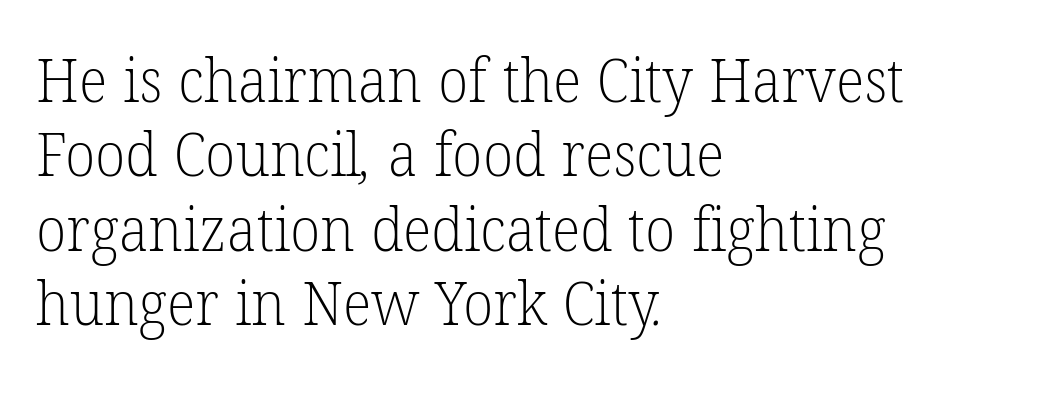
The image shows 61 px light serif type; set left-aligned, line spacing 1.22x, normal letter spacing, not underlined; low stroke contrast and a medium x-height.
